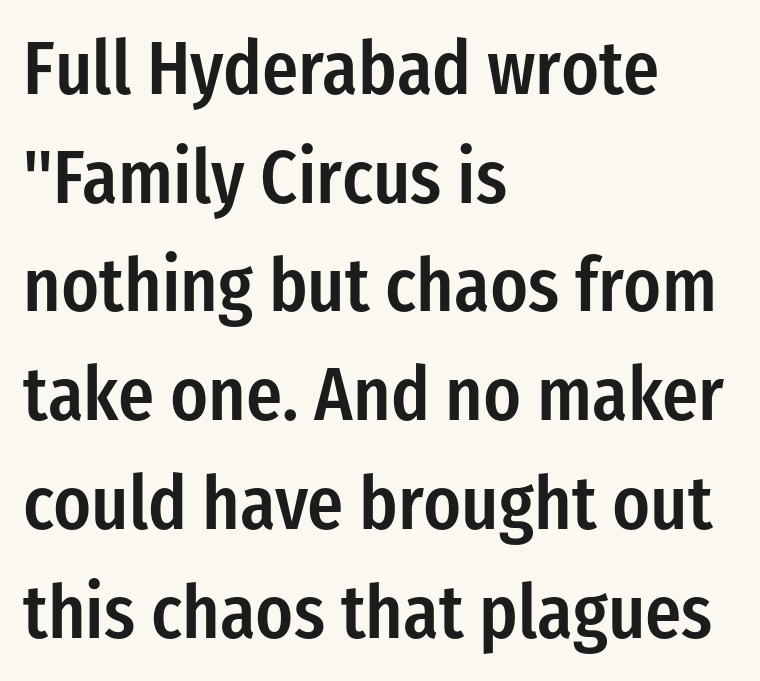
Q: Is the text bold? A: Semi-bold.
Q: Is the text italic (slanted)? A: No, it is upright.
Q: Is the typeface a serif or a sans-serif typeface? A: Sans-serif.
Q: Is the text underlined? A: No.
Q: How is the paragraph aligned? A: Left-aligned.
Q: Is the spacing between letters normal or unusually wide? A: Normal.
Q: Is the spacing between lines tight, normal or loose? A: Normal.
Q: Width (condensed, normal, or wide)? A: Condensed.
Q: Stroke contrast? A: Low.
Q: x-height? A: Medium.
Q: Monospaced? A: No.
